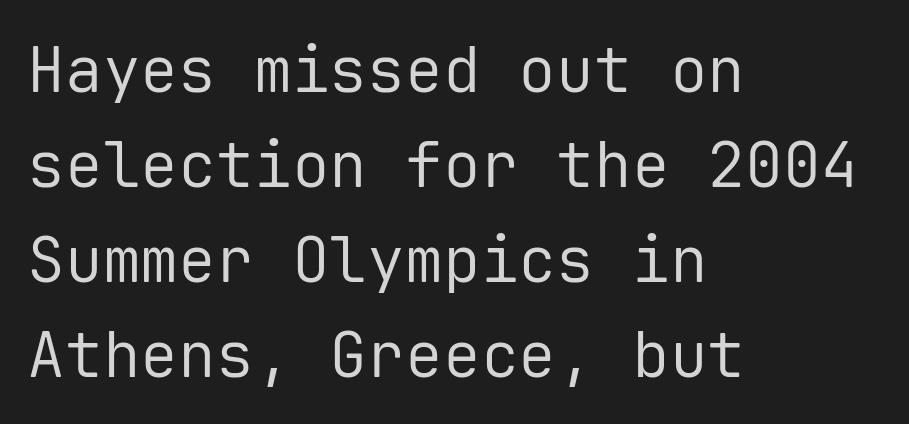
{"serif": "no", "italic": "no", "bold": "no", "weight": "regular", "width": "normal", "stroke_contrast": "low", "x_height": "medium", "monospaced": "yes", "underline": "no", "align": "left", "line_spacing": "normal", "line_spacing_ratio": 1.51, "letter_spacing": "normal", "letter_spacing_em": 0.0, "glyph_px": 63}
